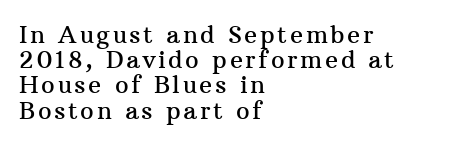
Q: Is the text italic (slanted)? A: No, it is upright.
Q: Is the text underlined? A: No.
Q: How is the paragraph aligned? A: Left-aligned.
Q: Is the spacing between lines tight, normal or loose? A: Tight.
